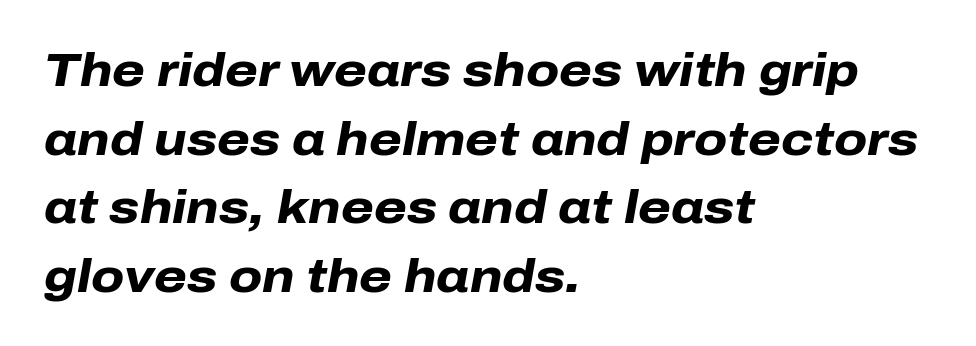
Q: Is the text bold? A: Yes.
Q: Is the text italic (slanted)? A: Yes, it leans right by about 10 degrees.
Q: Is the text underlined? A: No.
Q: How is the paragraph aligned? A: Left-aligned.
Q: Is the spacing between letters normal or unusually wide? A: Normal.
Q: Is the spacing between lines tight, normal or loose? A: Normal.
Q: Width (condensed, normal, or wide)? A: Normal.
Q: Stroke contrast? A: Low.
Q: x-height? A: Medium.
Q: Monospaced? A: No.
